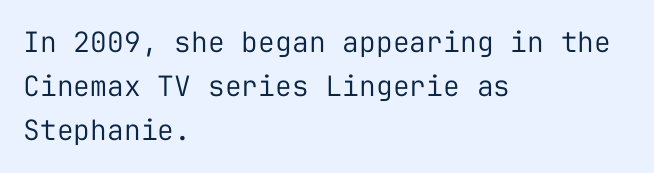
What's the leading like? Ordinary, nothing unusual. Think standard paragraph weight, or any step lighter than that. The letterforms sit shoulder to shoulder at normal distance. The glyphs in this specimen are sans serif. Posture: vertical. The paragraph has a hard left edge and a soft right edge.
